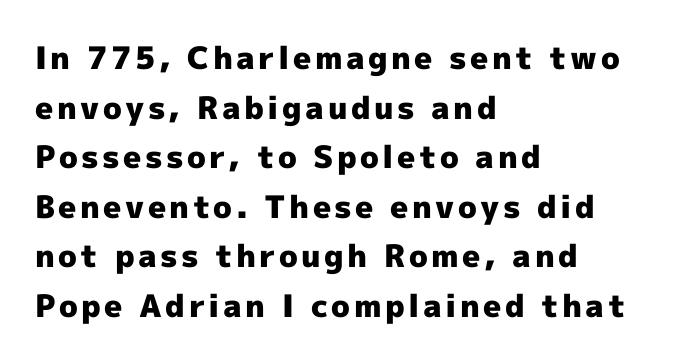
The image shows 31 px heavy sans-serif type, upright; set left-aligned, normal line spacing (1.6x), not underlined; a medium x-height.
